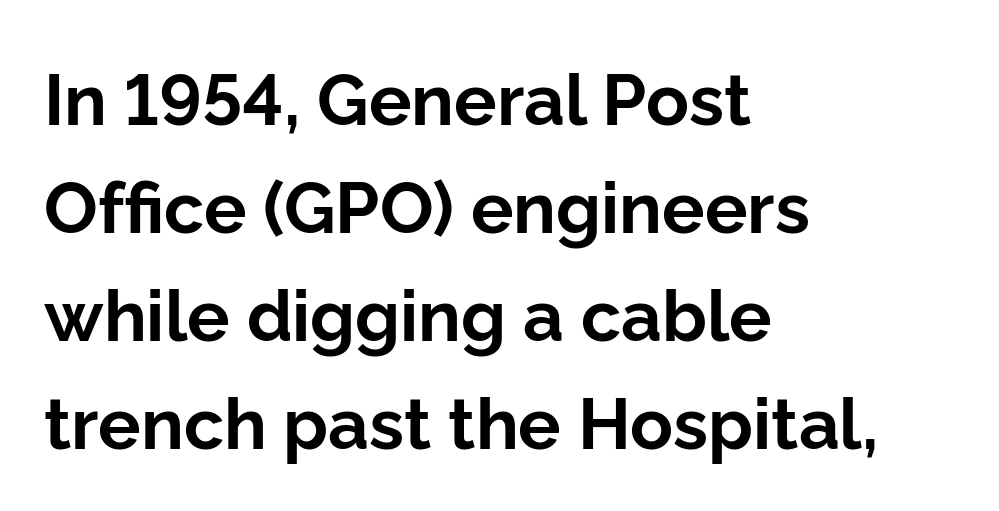
{"serif": "no", "italic": "no", "bold": "yes", "weight": "bold", "width": "normal", "stroke_contrast": "low", "x_height": "medium", "monospaced": "no", "underline": "no", "align": "left", "line_spacing": "normal", "line_spacing_ratio": 1.52, "letter_spacing": "normal", "letter_spacing_em": 0.0, "glyph_px": 71}
